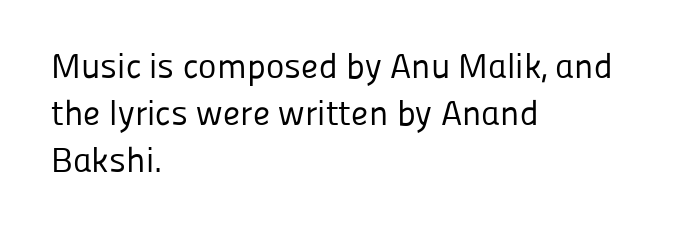
The image shows 35 px regular-weight sans-serif type, upright; set left-aligned, normal line spacing (1.35x), normal letter spacing, not underlined; low stroke contrast and a medium x-height.
